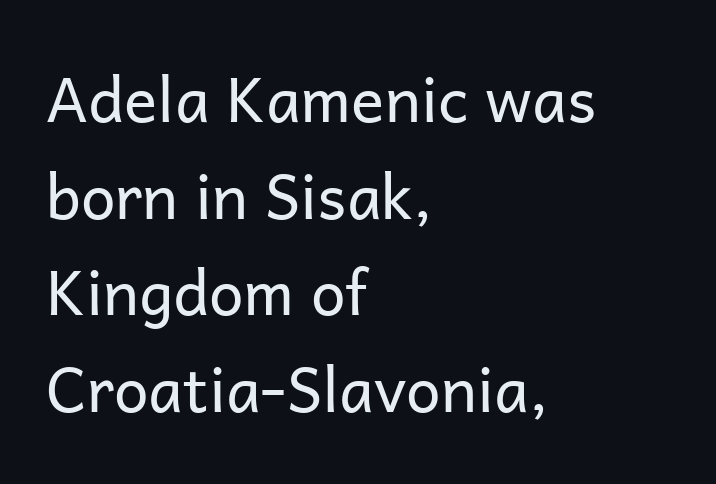
{"serif": "no", "italic": "no", "bold": "no", "weight": "regular", "width": "normal", "stroke_contrast": "low", "x_height": "medium", "monospaced": "no", "underline": "no", "align": "left", "line_spacing": "normal", "line_spacing_ratio": 1.56, "letter_spacing": "normal", "letter_spacing_em": 0.0, "glyph_px": 62}
